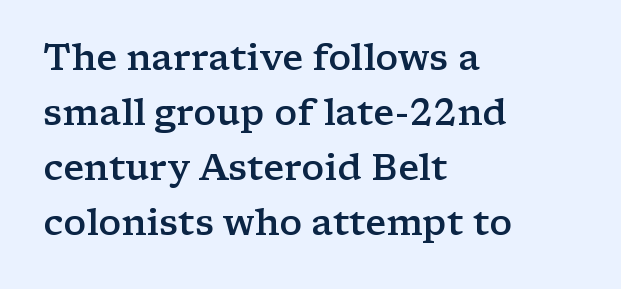
{"serif": "yes", "italic": "no", "bold": "semi", "weight": "semibold", "width": "wide", "stroke_contrast": "low", "x_height": "medium", "monospaced": "no", "underline": "no", "align": "left", "line_spacing": "normal", "line_spacing_ratio": 1.53, "letter_spacing": "normal", "letter_spacing_em": 0.0, "glyph_px": 36}
